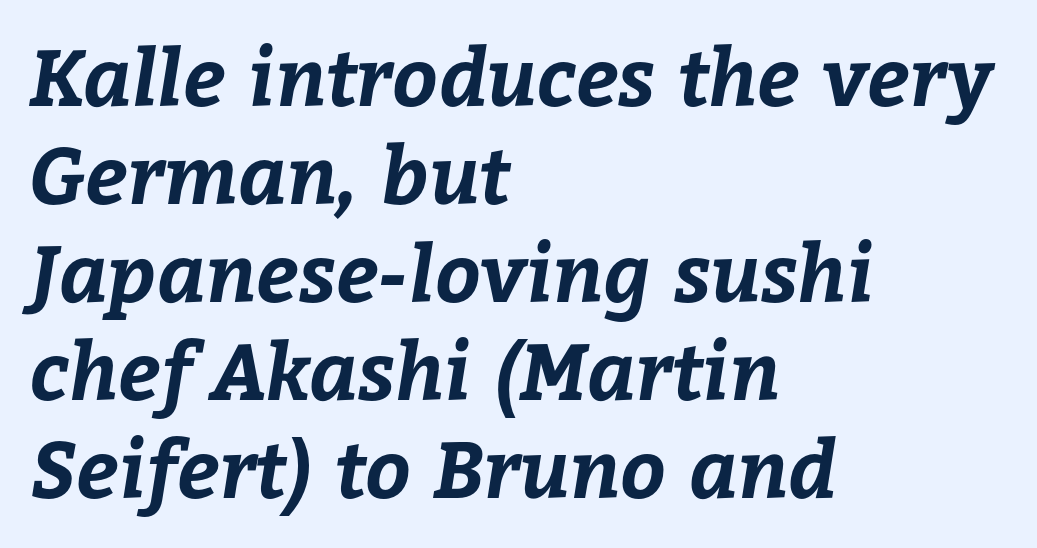
In CSS terms this would be text-align: left. Just letters on the line, the space beneath them empty. Think of a printed novel: that variable character pitch is what you see here. Each word holds together tightly as a unit, with standard inter-letter gaps. Is the type bold? Yes — the strokes are clearly thick and heavy.
